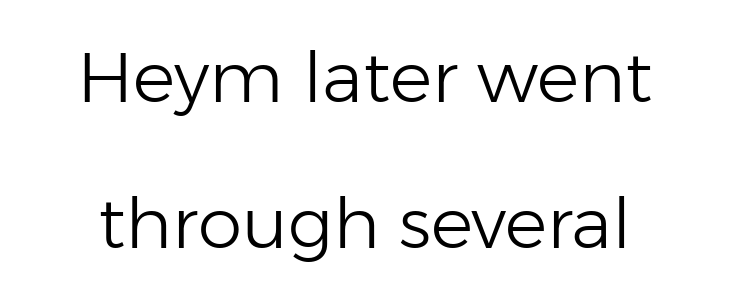
Just letters on the line, the space beneath them empty. Each letter keeps its own natural width here, so spacing adapts to shape. Is the type heavy? It reads as light-to-regular instead. It's the straight-up-and-down kind of type. Summary of vertical rhythm: relaxed, with wide interline spacing.
